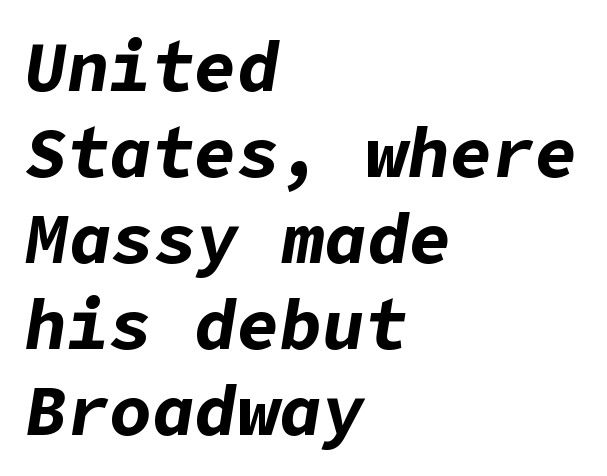
{"italic": "yes", "lean": "right", "slant_degrees": 9, "bold": "yes", "weight": "bold", "width": "normal", "stroke_contrast": "low", "x_height": "medium", "underline": "no", "align": "left", "line_spacing_ratio": 1.21, "letter_spacing": "normal", "letter_spacing_em": 0.0, "glyph_px": 71}
